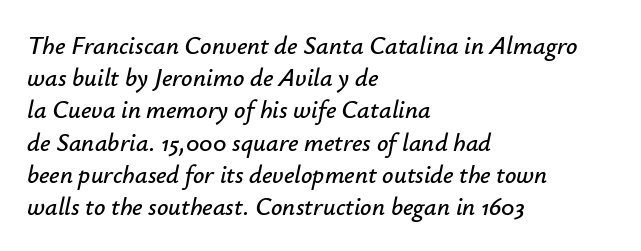
The image shows 25 px text type, italic (leaning right); set left-aligned, normal line spacing (1.29x), normal letter spacing, not underlined.
